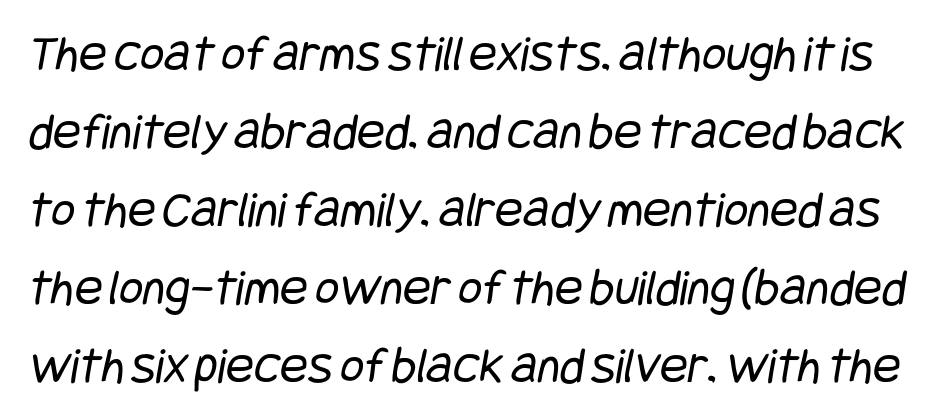
The image shows 52 px regular-weight, condensed sans-serif type; set normal line spacing (1.5x), normal letter spacing, not underlined; low stroke contrast and a large x-height.
